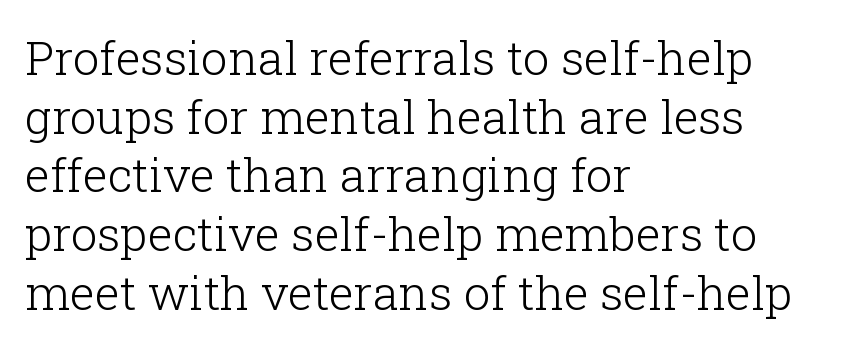
Q: Is the text bold? A: No.
Q: Is the text italic (slanted)? A: No, it is upright.
Q: Is the typeface a serif or a sans-serif typeface? A: Serif.
Q: Is the text underlined? A: No.
Q: How is the paragraph aligned? A: Left-aligned.
Q: Is the spacing between letters normal or unusually wide? A: Normal.
Q: Is the spacing between lines tight, normal or loose? A: Normal.
Q: Width (condensed, normal, or wide)? A: Normal.
Q: Stroke contrast? A: Low.
Q: x-height? A: Medium.
Q: Monospaced? A: No.
